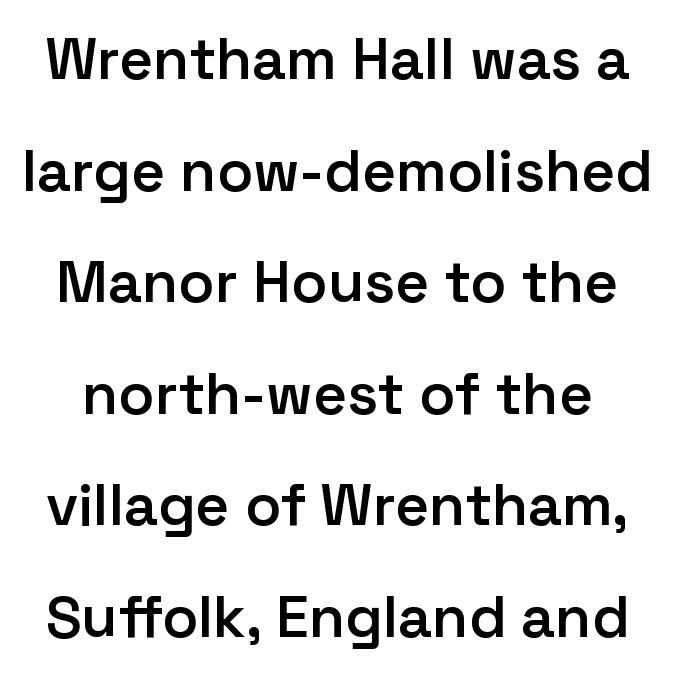
Q: Is the text bold? A: Semi-bold.
Q: Is the text italic (slanted)? A: No, it is upright.
Q: Is the typeface a serif or a sans-serif typeface? A: Sans-serif.
Q: Is the text underlined? A: No.
Q: Is the spacing between letters normal or unusually wide? A: Normal.
Q: Width (condensed, normal, or wide)? A: Normal.
Q: Stroke contrast? A: Low.
Q: x-height? A: Medium.
Q: Monospaced? A: No.
